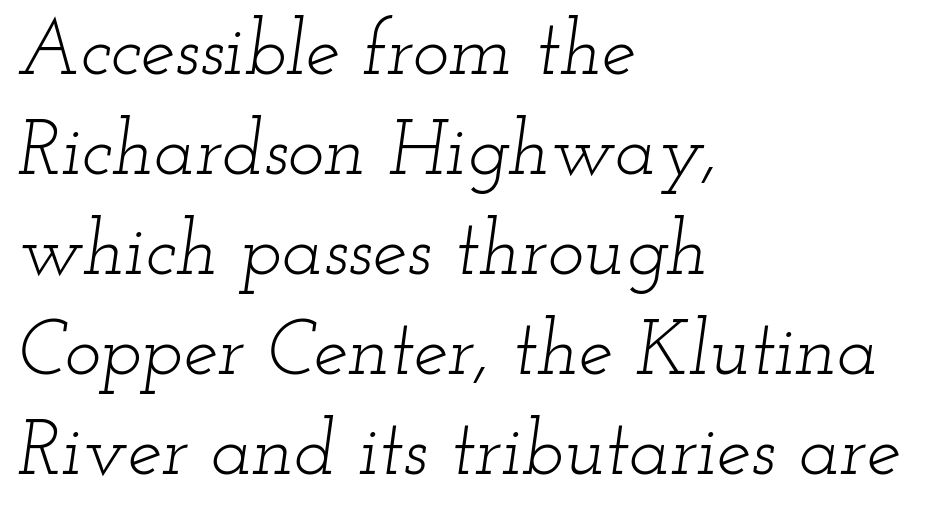
The image shows 77 px light, wide serif type, italic (leaning right); set left-aligned, normal line spacing (1.3x), normal letter spacing, not underlined; low stroke contrast and a small x-height.
